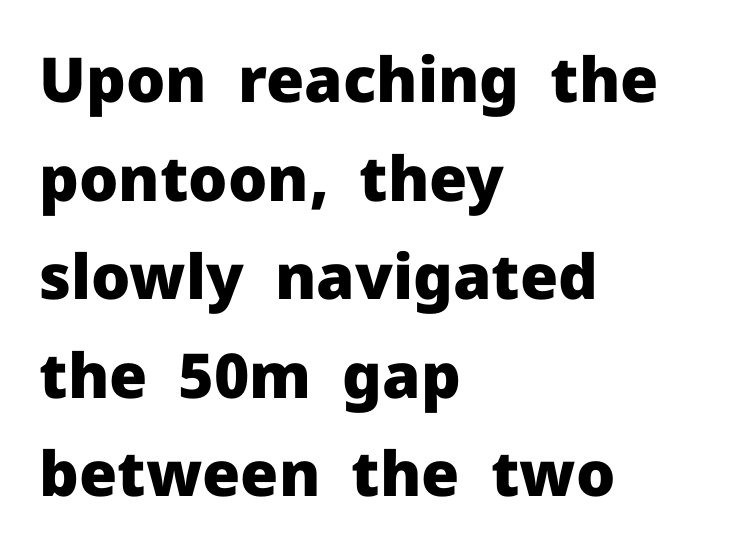
Just letters on the line, the space beneath them empty. The characters look thick and weighty, a clear bold. Posture: straight, roman, zero tilt. Note the varied advance widths — an 'i' is clearly narrower than an 'm'. Leading: standard. Nobody touched the tracking dial on this one.
